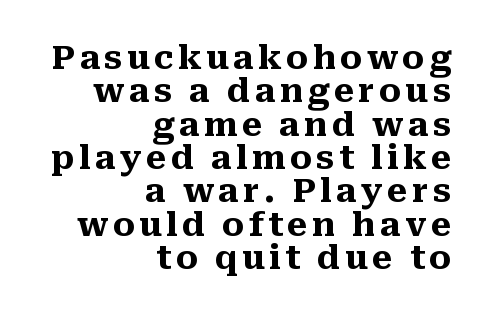
The image shows 33 px heavy serif type, upright; set right-aligned, tight line spacing (1.01x), not underlined; medium stroke contrast and a medium x-height.
